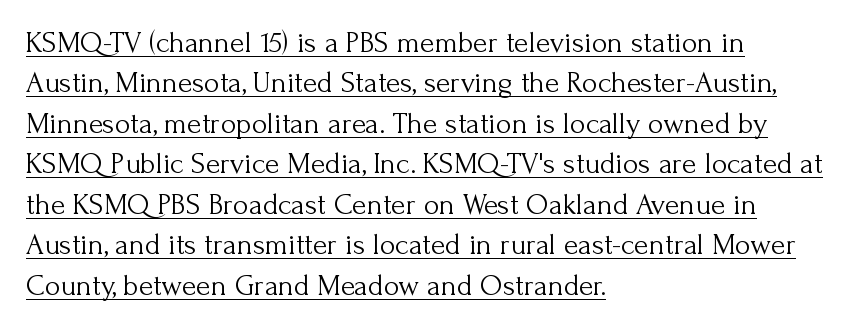
These lines keep a tight, regular rhythm from letter to letter. Do the characters align in a grid? No, the font is proportional. Successive baselines arrive at the customary interval. Classification — serif.
